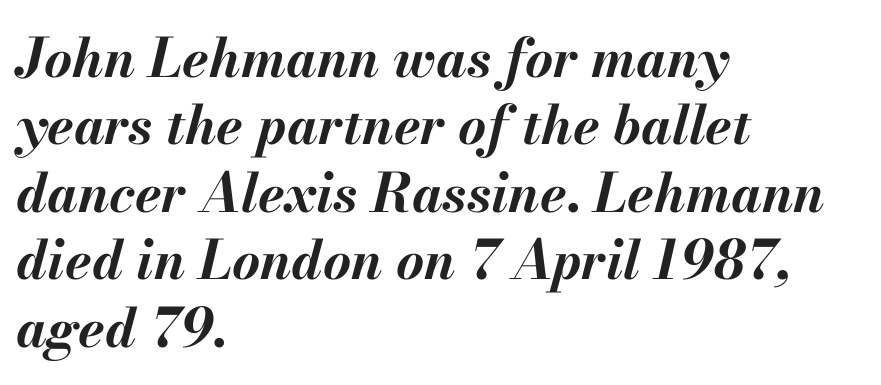
{"italic": "yes", "lean": "right", "slant_degrees": 13, "bold": "yes", "weight": "bold", "width": "normal", "stroke_contrast": "medium", "x_height": "small", "monospaced": "no", "underline": "no", "align": "left", "line_spacing": "normal", "line_spacing_ratio": 1.25, "letter_spacing": "normal", "letter_spacing_em": 0.0, "glyph_px": 54}
